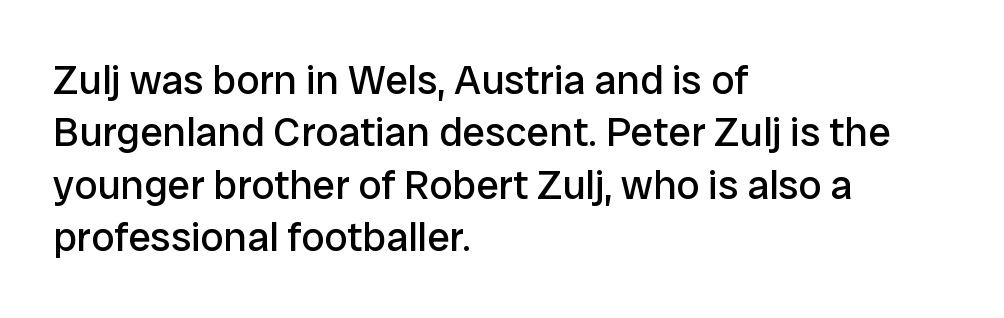
The image shows 41 px regular-weight sans-serif type, upright; set left-aligned, normal line spacing (1.28x), normal letter spacing, not underlined; low stroke contrast and a medium x-height.
